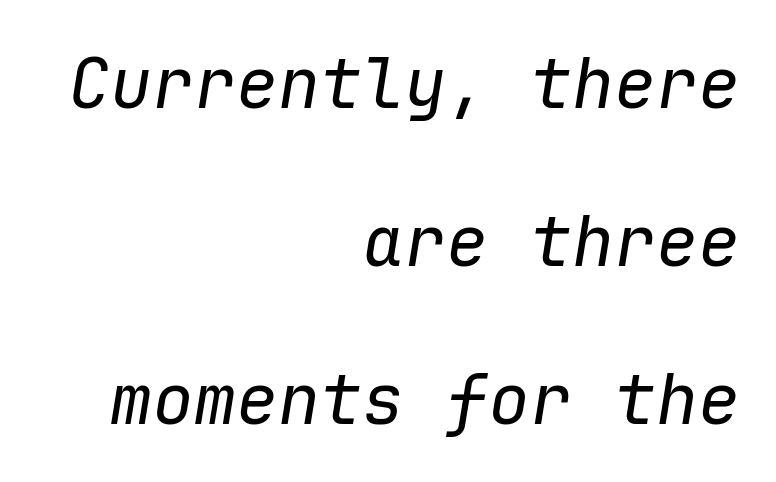
You can tell it's italic because the verticals aren't actually vertical. The setting favours the right margin, as signatures and pull-quotes sometimes do. Nobody drew a line under any word here. The passage shown is typed in a monospace face where columns stay perfectly aligned. Notice the wide empty band between every row — that's loose leading. Default kerning and tracking; the words read as compact shapes.
